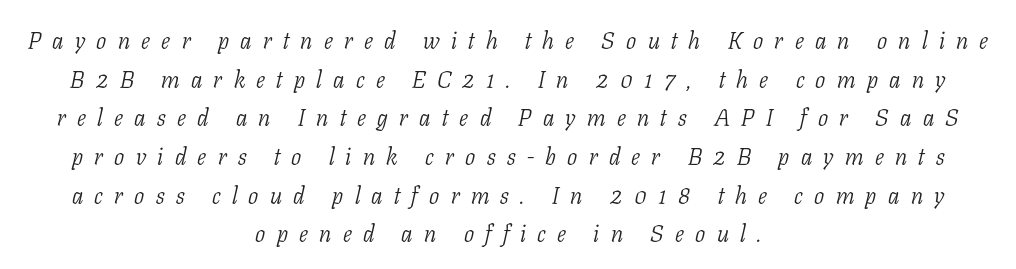
Q: Is the text bold? A: No.
Q: Is the text italic (slanted)? A: Yes, it leans right by about 11 degrees.
Q: Is the text underlined? A: No.
Q: How is the paragraph aligned? A: Centered.
Q: Is the spacing between letters normal or unusually wide? A: Unusually wide.
Q: Is the spacing between lines tight, normal or loose? A: Normal.
